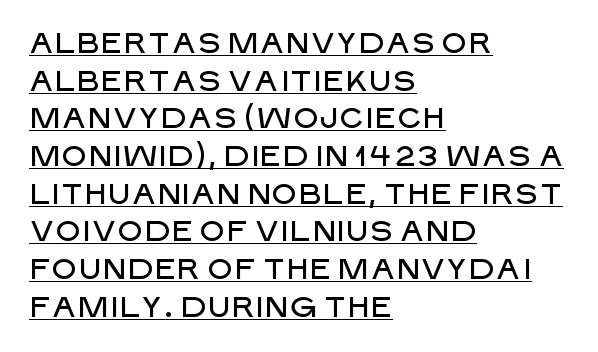
{"serif": "no", "italic": "no", "width": "normal", "stroke_contrast": "low", "x_height": "large", "monospaced": "no", "underline": "yes", "align": "left", "line_spacing": "normal", "line_spacing_ratio": 1.3, "letter_spacing": "normal", "letter_spacing_em": 0.0, "glyph_px": 29}
